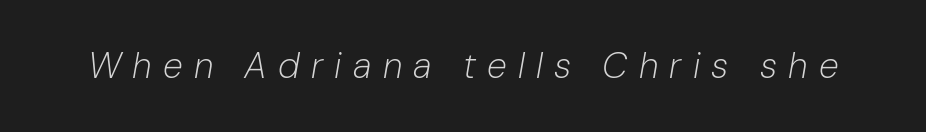
{"italic": "yes", "lean": "right", "slant_degrees": 10, "bold": "no", "weight": "light", "width": "normal", "stroke_contrast": "low", "x_height": "medium", "monospaced": "no", "underline": "no", "letter_spacing": "wide", "letter_spacing_em": 0.31, "glyph_px": 36}
